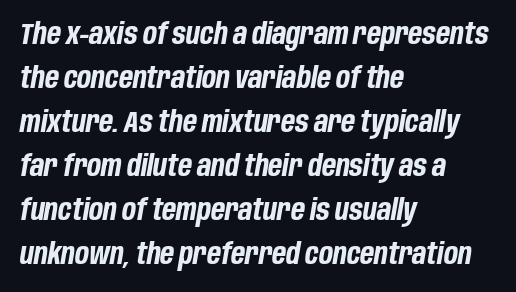
The image shows 29 px bold, condensed type, italic (leaning right); set left-aligned, normal line spacing (1.52x), normal letter spacing, not underlined; low stroke contrast and a large x-height.
